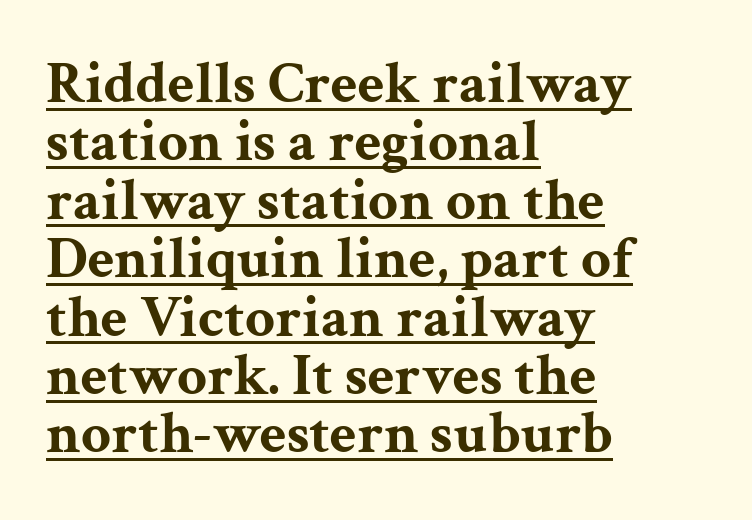
Q: Is the text bold? A: Yes.
Q: Is the text italic (slanted)? A: No, it is upright.
Q: Is the typeface a serif or a sans-serif typeface? A: Serif.
Q: Is the text underlined? A: Yes.
Q: How is the paragraph aligned? A: Left-aligned.
Q: Is the spacing between letters normal or unusually wide? A: Normal.
Q: Is the spacing between lines tight, normal or loose? A: Tight.
Q: Width (condensed, normal, or wide)? A: Wide.
Q: Stroke contrast? A: Medium.
Q: x-height? A: Medium.
Q: Monospaced? A: No.
